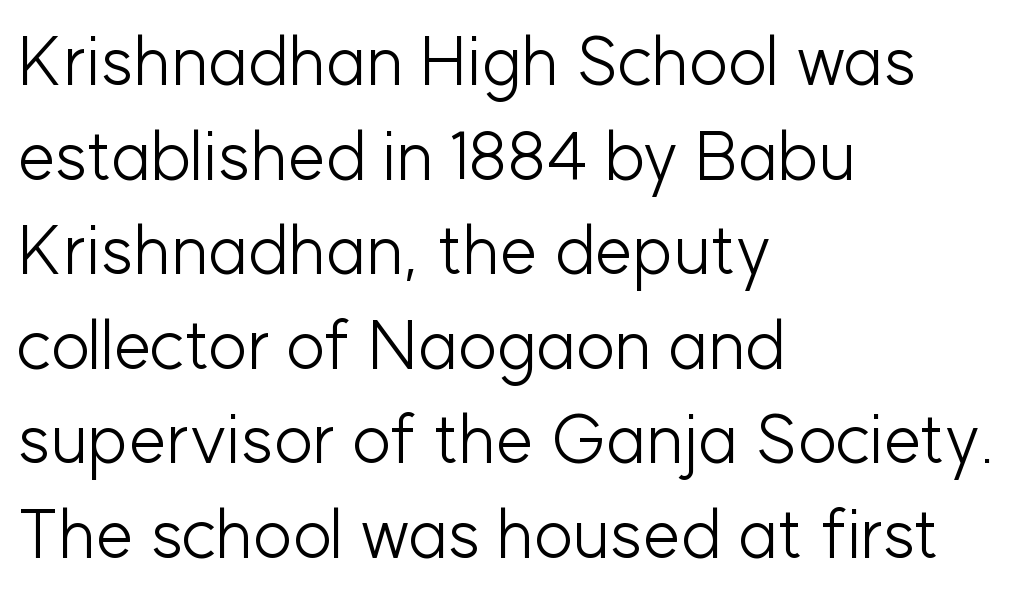
Q: Is the text bold? A: No.
Q: Is the text italic (slanted)? A: No, it is upright.
Q: Is the typeface a serif or a sans-serif typeface? A: Sans-serif.
Q: Is the text underlined? A: No.
Q: How is the paragraph aligned? A: Left-aligned.
Q: Is the spacing between letters normal or unusually wide? A: Normal.
Q: Is the spacing between lines tight, normal or loose? A: Normal.
Q: Width (condensed, normal, or wide)? A: Normal.
Q: Stroke contrast? A: Low.
Q: x-height? A: Medium.
Q: Monospaced? A: No.
